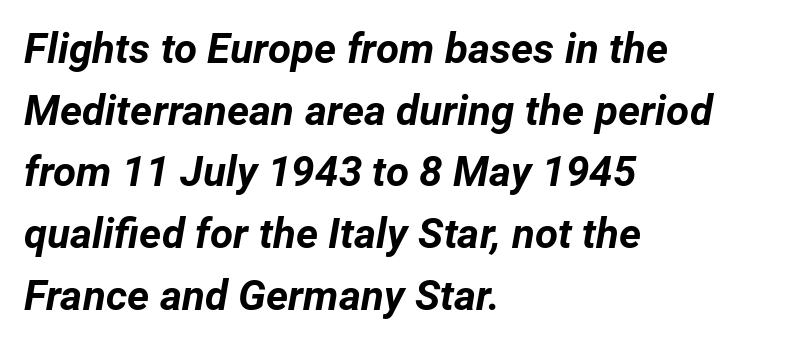
Q: Is the text bold? A: Yes.
Q: Is the text italic (slanted)? A: Yes, it leans right by about 12 degrees.
Q: Is the text underlined? A: No.
Q: How is the paragraph aligned? A: Left-aligned.
Q: Is the spacing between letters normal or unusually wide? A: Normal.
Q: Is the spacing between lines tight, normal or loose? A: Normal.
Q: Width (condensed, normal, or wide)? A: Normal.
Q: Stroke contrast? A: Low.
Q: x-height? A: Medium.
Q: Monospaced? A: No.
